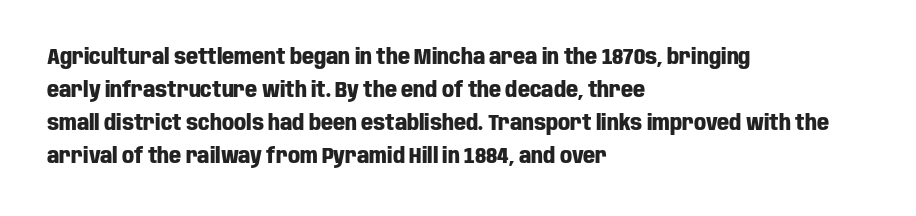
The sample has been set heavy, in full bold. Any mark beneath the type? The region is blank. The ragged edge is on the right, which tells us the setting is flush left. This sample uses plain, unmodified letter spacing. Posture: vertical. Does the leading feel generous? No, just average.
